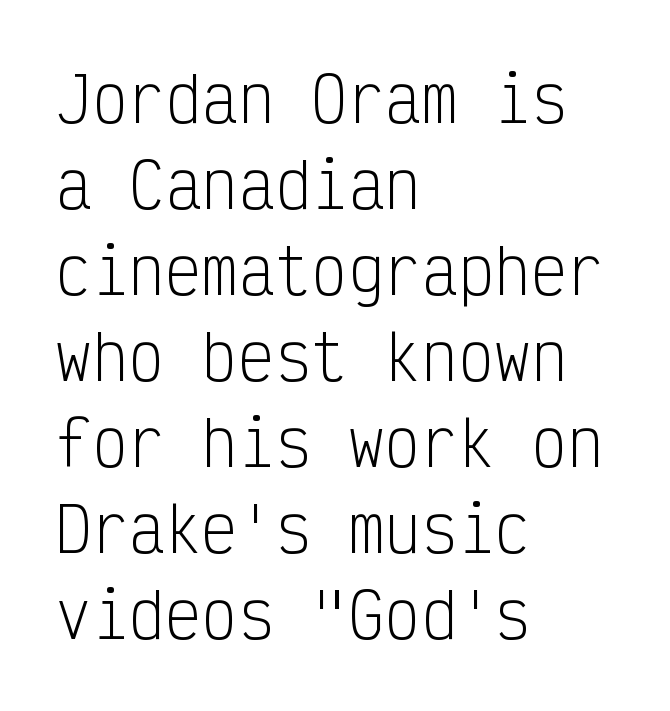
{"serif": "no", "italic": "no", "bold": "no", "weight": "light", "width": "condensed", "stroke_contrast": "low", "x_height": "medium", "monospaced": "yes", "underline": "no", "align": "left", "line_spacing": "normal", "line_spacing_ratio": 1.41, "letter_spacing": "normal", "letter_spacing_em": 0.0, "glyph_px": 61}
